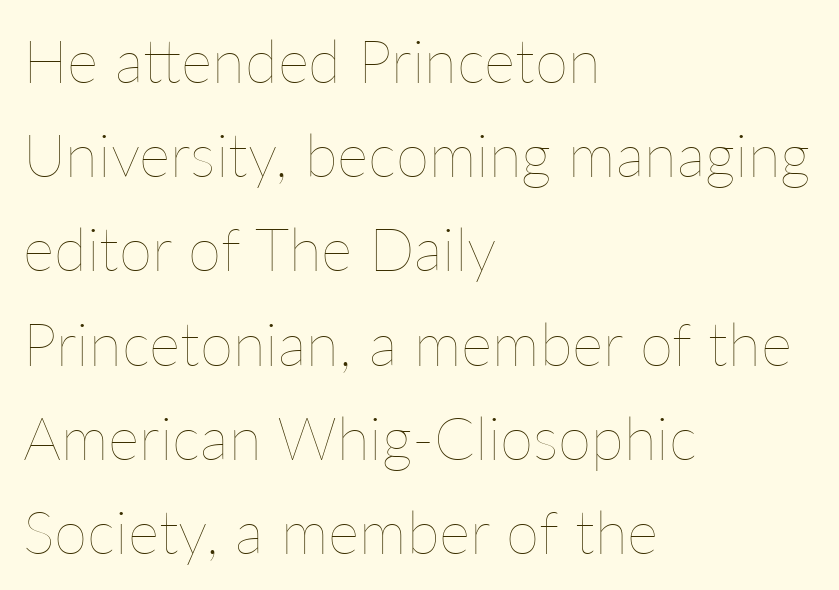
The image shows 60 px thin type, upright; set left-aligned, normal line spacing (1.57x), normal letter spacing, not underlined; low stroke contrast and a medium x-height.
